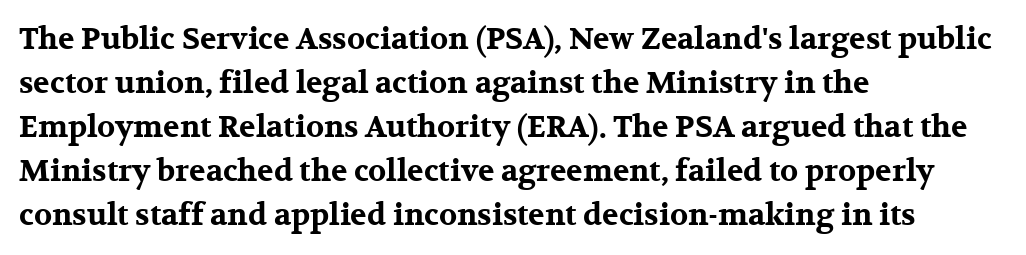
Q: Is the text bold? A: Yes.
Q: Is the text italic (slanted)? A: No, it is upright.
Q: Is the typeface a serif or a sans-serif typeface? A: Serif.
Q: Is the text underlined? A: No.
Q: How is the paragraph aligned? A: Left-aligned.
Q: Is the spacing between letters normal or unusually wide? A: Normal.
Q: Is the spacing between lines tight, normal or loose? A: Normal.
Q: Width (condensed, normal, or wide)? A: Wide.
Q: Stroke contrast? A: Medium.
Q: x-height? A: Medium.
Q: Monospaced? A: No.
